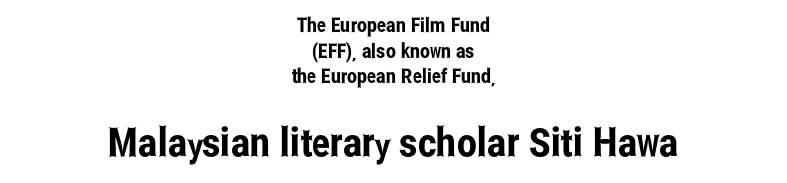
The lines in this sample share a center point and differ in where they start and stop. Ordinary non-slanted type is in use. What kind of face is this? One without serifs — a sans. Honestly, the row spacing looks completely unremarkable. The gaps between neighbouring characters are ordinary and unremarkable.
